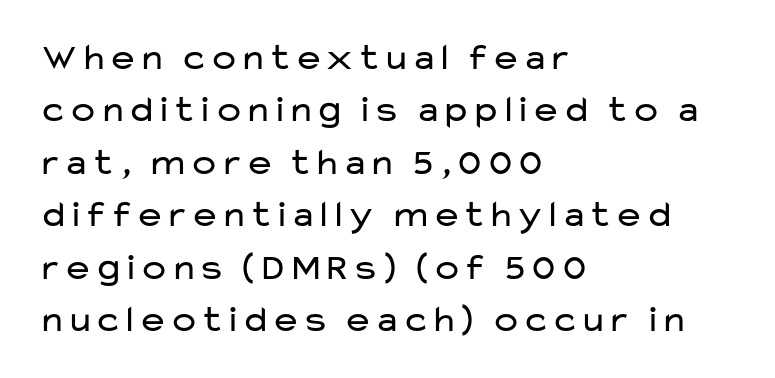
This sample uses plain, unmodified letter spacing. If you drew a line through each stem, it would be perfectly vertical. The ragged edge is on the right, which tells us the setting is flush left. This is sans-serif lettering, the kind often seen on screens and signage. No letter is thick-stroked: the sample isn't bold. The space directly below the letters is spotless.
